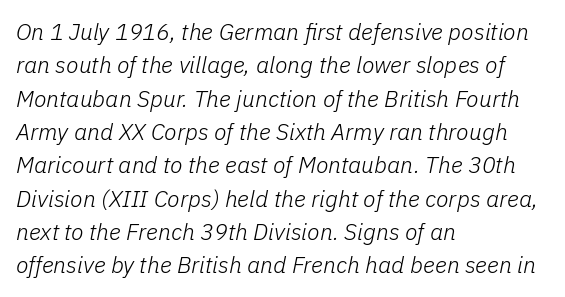
The image shows 23 px text type, italic (leaning right); set left-aligned, normal line spacing (1.45x), normal letter spacing, not underlined.
